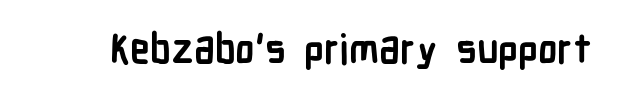
Q: Is the text bold? A: Yes.
Q: Is the text italic (slanted)? A: No, it is upright.
Q: Is the typeface a serif or a sans-serif typeface? A: Sans-serif.
Q: Is the text underlined? A: No.
Q: Is the spacing between letters normal or unusually wide? A: Normal.
Q: Width (condensed, normal, or wide)? A: Condensed.
Q: Stroke contrast? A: Low.
Q: x-height? A: Medium.
Q: Monospaced? A: No.
